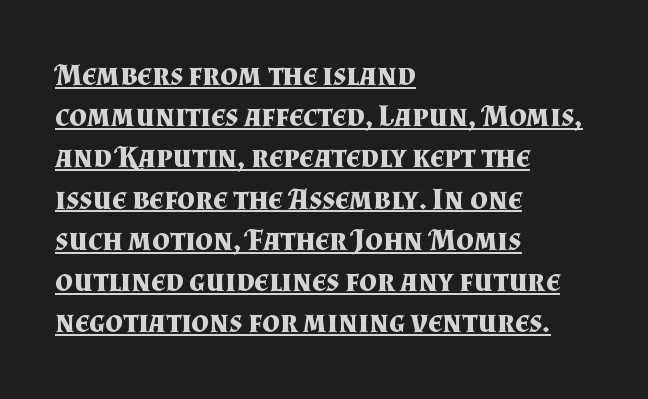
The image shows 31 px bold serif type, upright; set left-aligned, normal line spacing (1.33x), normal letter spacing, underlined; medium stroke contrast and a small x-height.
